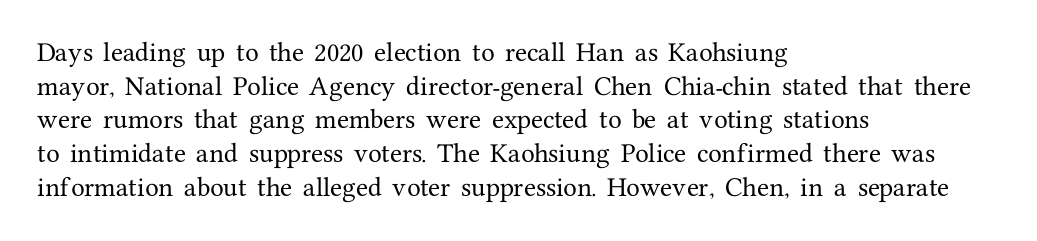
The image shows 22 px text type, upright; set left-aligned, normal line spacing (1.53x), normal letter spacing, not underlined.
